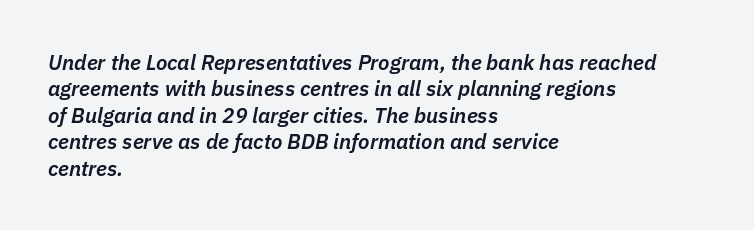
{"italic": "yes", "lean": "right", "slant_degrees": 11, "bold": "semi", "underline": "no", "align": "left", "line_spacing": "normal", "line_spacing_ratio": 1.26, "letter_spacing": "normal", "letter_spacing_em": 0.0, "glyph_px": 21}
